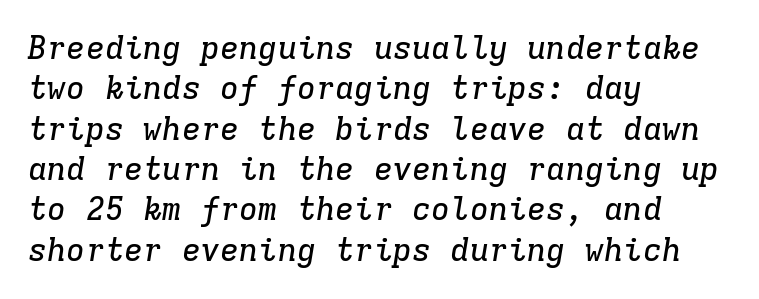
Q: Is the text italic (slanted)? A: Yes, it leans right by about 9 degrees.
Q: Is the typeface a serif or a sans-serif typeface? A: Serif.
Q: Is the text underlined? A: No.
Q: How is the paragraph aligned? A: Left-aligned.
Q: Is the spacing between letters normal or unusually wide? A: Normal.
Q: Is the spacing between lines tight, normal or loose? A: Normal.
Q: Width (condensed, normal, or wide)? A: Normal.
Q: Stroke contrast? A: Low.
Q: x-height? A: Medium.
Q: Monospaced? A: Yes.
